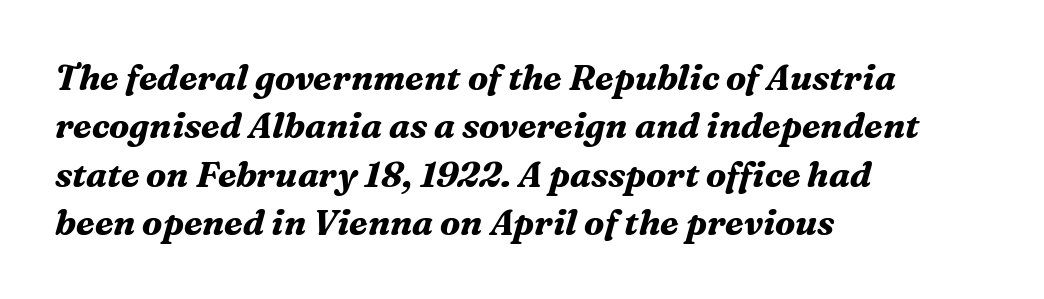
Q: Is the text bold? A: Yes.
Q: Is the text italic (slanted)? A: Yes, it leans right by about 16 degrees.
Q: Is the typeface a serif or a sans-serif typeface? A: Serif.
Q: Is the text underlined? A: No.
Q: How is the paragraph aligned? A: Left-aligned.
Q: Is the spacing between letters normal or unusually wide? A: Normal.
Q: Is the spacing between lines tight, normal or loose? A: Normal.
Q: Width (condensed, normal, or wide)? A: Normal.
Q: Stroke contrast? A: Medium.
Q: x-height? A: Medium.
Q: Monospaced? A: No.
